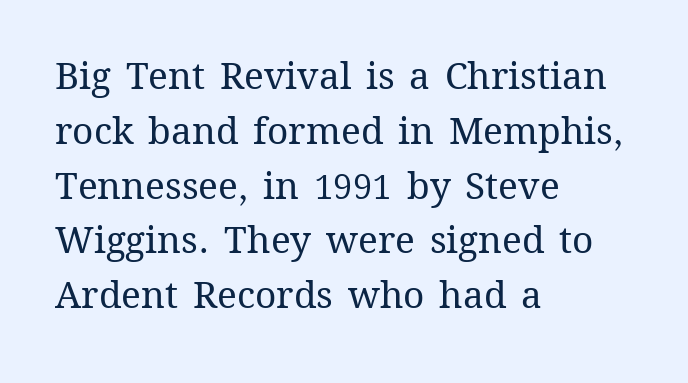
{"italic": "no", "bold": "no", "weight": "regular", "width": "normal", "stroke_contrast": "medium", "x_height": "medium", "monospaced": "no", "underline": "no", "align": "left", "line_spacing": "normal", "line_spacing_ratio": 1.48, "letter_spacing": "normal", "letter_spacing_em": 0.0, "glyph_px": 37}
